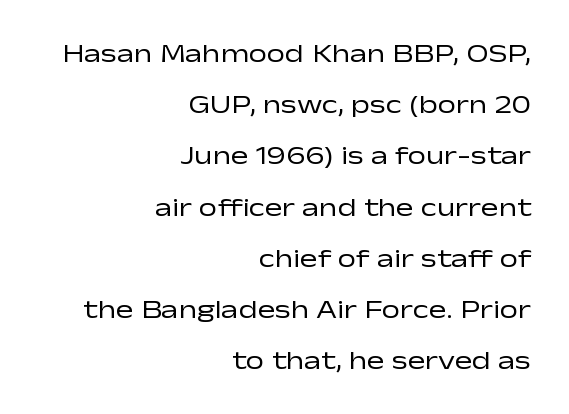
The typography opts for an upright posture over an oblique one. The lines in this sample share a right terminus and differ only in where they begin. No letter is thick-stroked: the sample isn't bold. The designer dialed line spacing up above the default.
